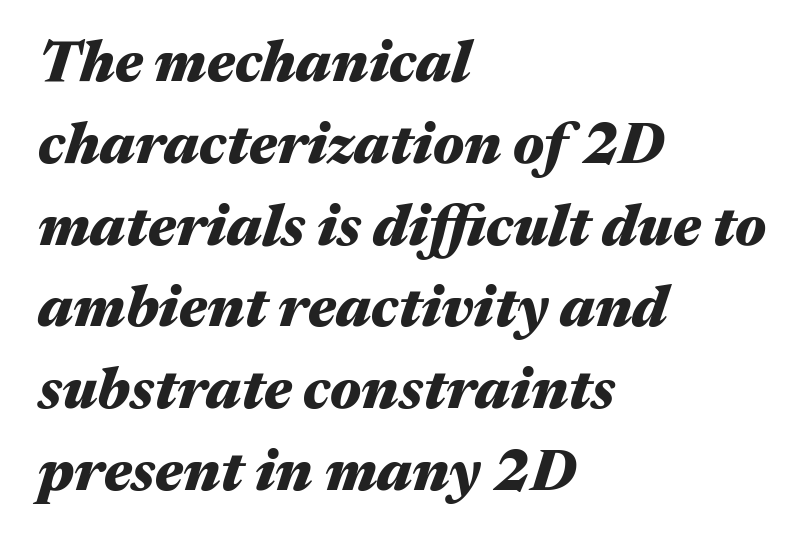
Q: Is the text bold? A: Yes.
Q: Is the text italic (slanted)? A: Yes, it leans right by about 17 degrees.
Q: Is the text underlined? A: No.
Q: How is the paragraph aligned? A: Left-aligned.
Q: Is the spacing between letters normal or unusually wide? A: Normal.
Q: Is the spacing between lines tight, normal or loose? A: Normal.
Q: Width (condensed, normal, or wide)? A: Wide.
Q: Stroke contrast? A: Medium.
Q: x-height? A: Medium.
Q: Monospaced? A: No.
